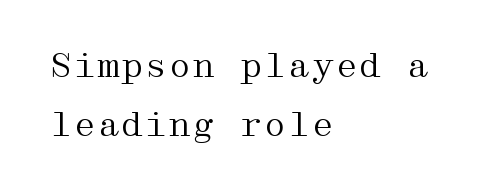
The characters display serif detailing at their extremities. This is roman type, the default non-slanted kind. Does the copy run flush right? No — it runs flush left. Heaviness? Minimal to ordinary, like unemphasized prose. Unmarked baselines from the first word to the last.
